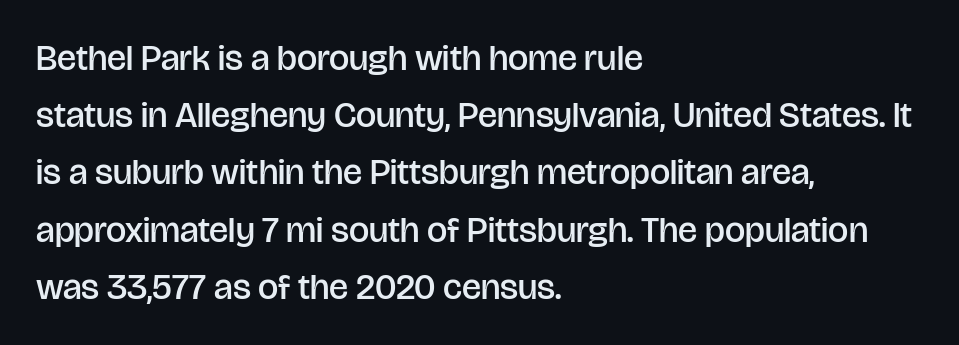
Underlining? Definitely not there. These lines are rendered in a variable-pitch font. Students, observe: this is what conventionally led text looks like. Leftover space on each line is placed entirely after the last word.
